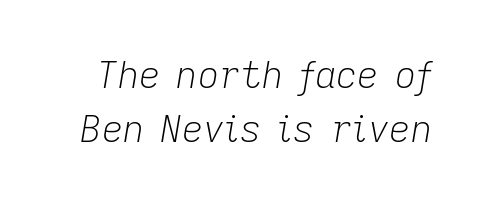
Q: Is the text bold? A: No.
Q: Is the text italic (slanted)? A: Yes, it leans right by about 9 degrees.
Q: Is the text underlined? A: No.
Q: Is the spacing between letters normal or unusually wide? A: Normal.
Q: Is the spacing between lines tight, normal or loose? A: Normal.
Q: Width (condensed, normal, or wide)? A: Normal.
Q: Stroke contrast? A: Low.
Q: x-height? A: Medium.
Q: Monospaced? A: No.
